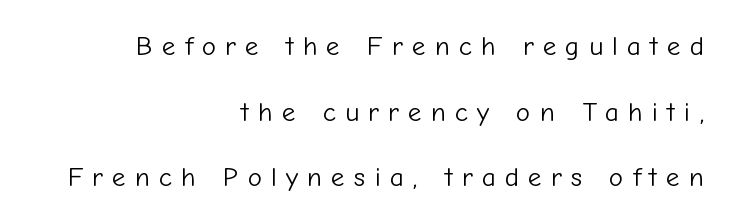
A flush-right, rag-left setting is used for this passage. Unlike italic type, these characters show no tilt at all. Anything drawn beneath the words? Only blank space. The letterforms stand isolated, each surrounded by extra space. The cut favours lightness, reaching ordinary text weight at its darkest.
